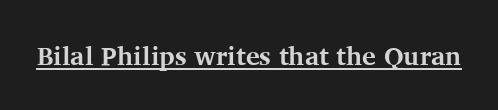
No extra tracking has been applied to these lines. Glance below the letters and you will spot a drawn line. Quick note: not italic, upright. The letters are bold, with thick, heavy strokes.
